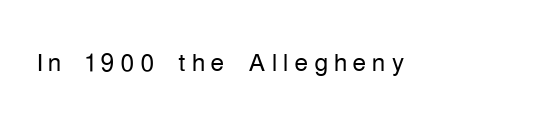
The image shows 35 px light, condensed sans-serif type, upright; set not underlined; low stroke contrast and a medium x-height.
